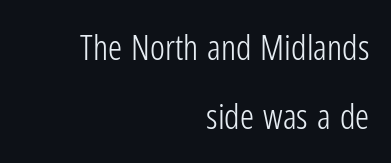
{"serif": "no", "italic": "no", "bold": "no", "weight": "light", "width": "condensed", "stroke_contrast": "low", "x_height": "medium", "monospaced": "no", "underline": "no", "align": "right", "line_spacing": "loose", "line_spacing_ratio": 1.98, "letter_spacing": "normal", "letter_spacing_em": 0.0, "glyph_px": 35}
